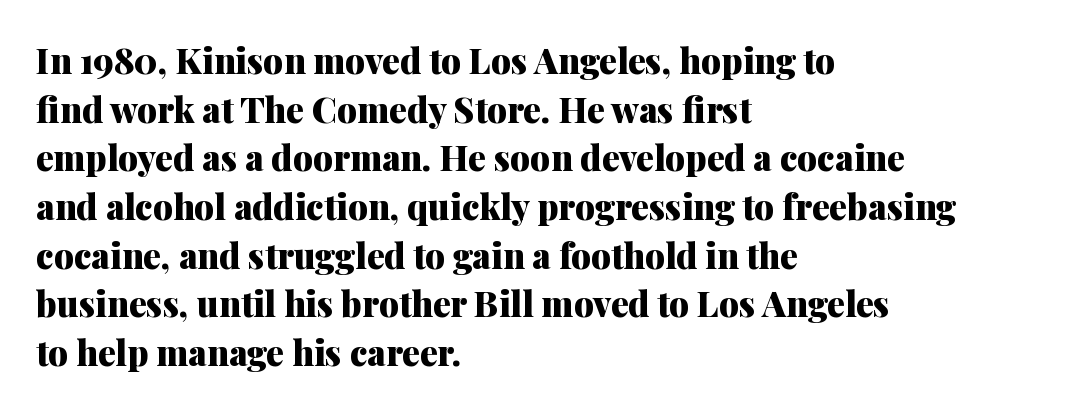
The image shows 35 px heavy serif type, upright; set left-aligned, normal line spacing (1.39x), normal letter spacing, not underlined; medium stroke contrast and a medium x-height.
